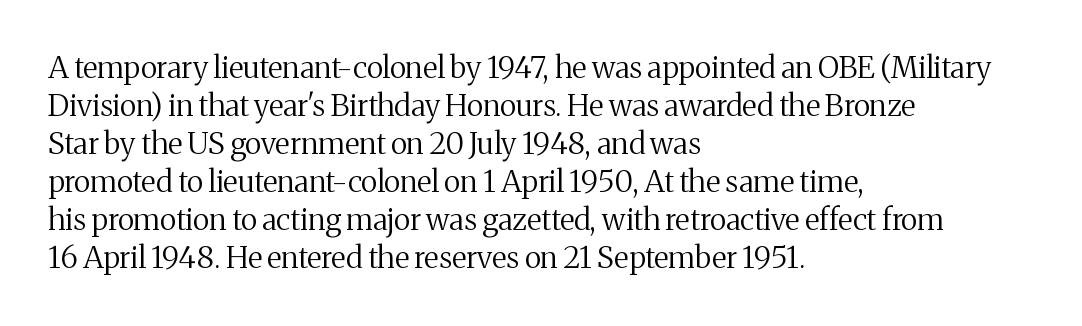
The image shows 30 px regular-weight serif type, upright; set left-aligned, normal line spacing (1.27x), normal letter spacing, not underlined; medium stroke contrast and a medium x-height.
